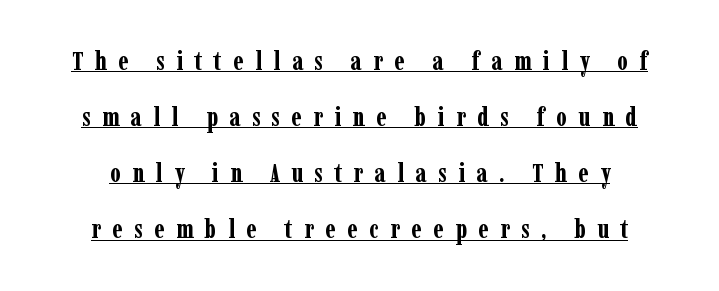
The image shows 26 px bold type, upright; set loose line spacing (2.16x), unusually wide letter spacing (+0.44 em), underlined.
